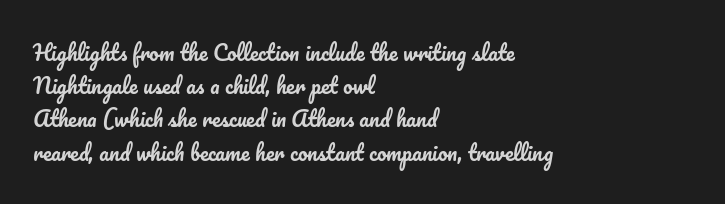
The image shows 21 px text type; set left-aligned, normal line spacing (1.58x), normal letter spacing, not underlined.
